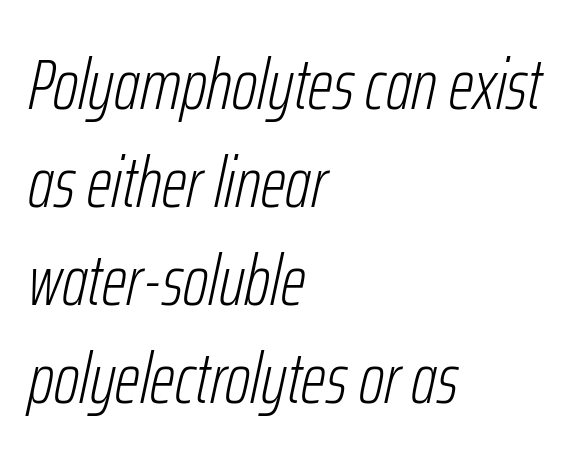
The image shows 71 px light, condensed type, italic (leaning right); set left-aligned, normal line spacing (1.38x), normal letter spacing, not underlined; low stroke contrast and a medium x-height.
